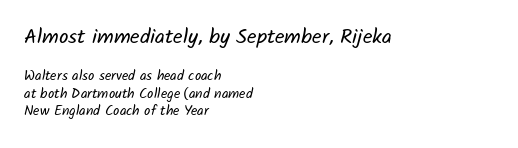
Q: Is the text bold? A: No.
Q: Is the text underlined? A: No.
Q: How is the paragraph aligned? A: Left-aligned.
Q: Is the spacing between letters normal or unusually wide? A: Normal.
Q: Is the spacing between lines tight, normal or loose? A: Normal.
Q: Which block of text is set in a larger size, the first (top) or the second (bottom)? A: The first (top) one.
